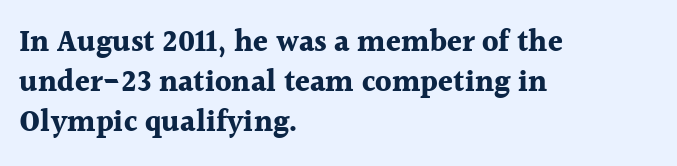
Q: Is the text bold? A: Yes.
Q: Is the text italic (slanted)? A: No, it is upright.
Q: Is the typeface a serif or a sans-serif typeface? A: Serif.
Q: Is the text underlined? A: No.
Q: How is the paragraph aligned? A: Left-aligned.
Q: Is the spacing between letters normal or unusually wide? A: Normal.
Q: Is the spacing between lines tight, normal or loose? A: Normal.
Q: Width (condensed, normal, or wide)? A: Normal.
Q: x-height? A: Medium.
Q: Monospaced? A: No.
